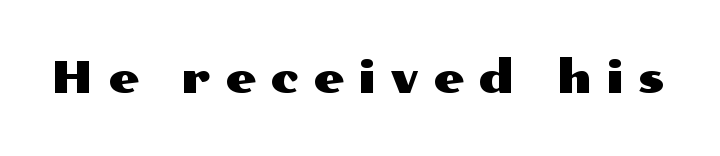
{"serif": "no", "italic": "no", "width": "wide", "stroke_contrast": "medium", "x_height": "medium", "monospaced": "no", "underline": "no", "letter_spacing": "wide", "letter_spacing_em": 0.33, "glyph_px": 44}
